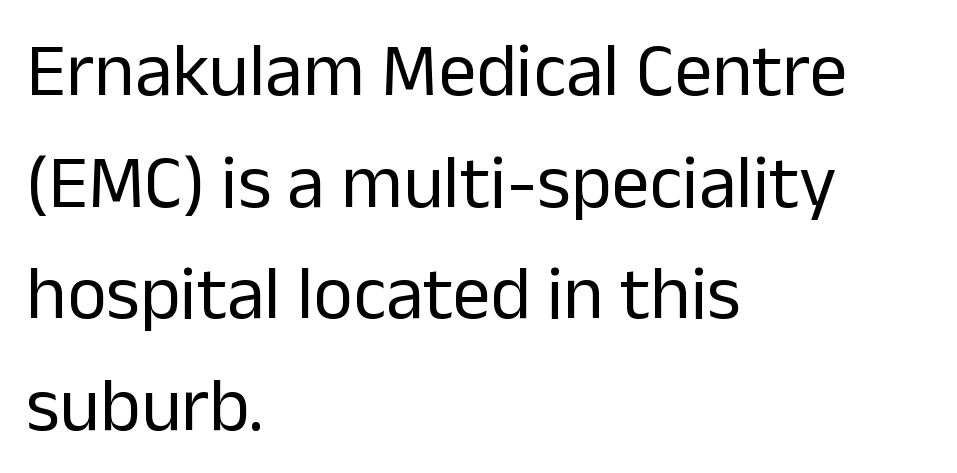
Q: Is the text bold? A: No.
Q: Is the text italic (slanted)? A: No, it is upright.
Q: Is the typeface a serif or a sans-serif typeface? A: Sans-serif.
Q: Is the text underlined? A: No.
Q: How is the paragraph aligned? A: Left-aligned.
Q: Is the spacing between letters normal or unusually wide? A: Normal.
Q: Is the spacing between lines tight, normal or loose? A: Normal.
Q: Width (condensed, normal, or wide)? A: Normal.
Q: Stroke contrast? A: Low.
Q: x-height? A: Medium.
Q: Monospaced? A: No.
